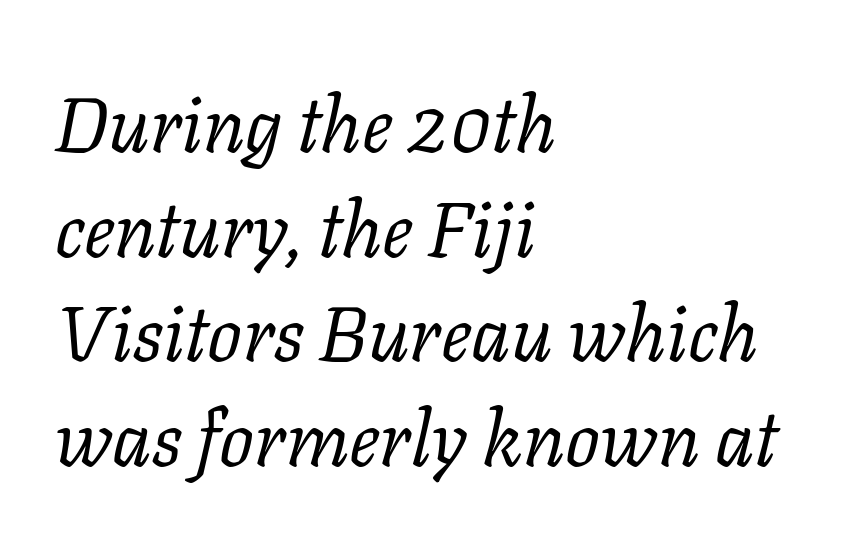
Q: Is the text bold? A: No.
Q: Is the text italic (slanted)? A: Yes, it leans right by about 11 degrees.
Q: Is the typeface a serif or a sans-serif typeface? A: Serif.
Q: Is the text underlined? A: No.
Q: How is the paragraph aligned? A: Left-aligned.
Q: Is the spacing between letters normal or unusually wide? A: Normal.
Q: Is the spacing between lines tight, normal or loose? A: Normal.
Q: Width (condensed, normal, or wide)? A: Normal.
Q: Stroke contrast? A: Low.
Q: x-height? A: Medium.
Q: Monospaced? A: No.
